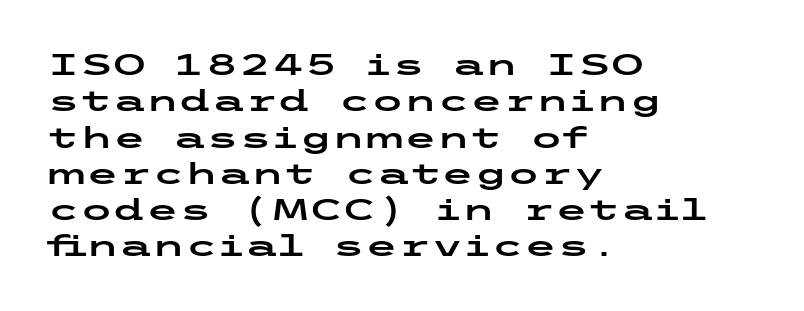
The image shows 30 px wide sans-serif type, upright; set left-aligned, line spacing 1.21x, normal letter spacing, not underlined; low stroke contrast and a medium x-height.
